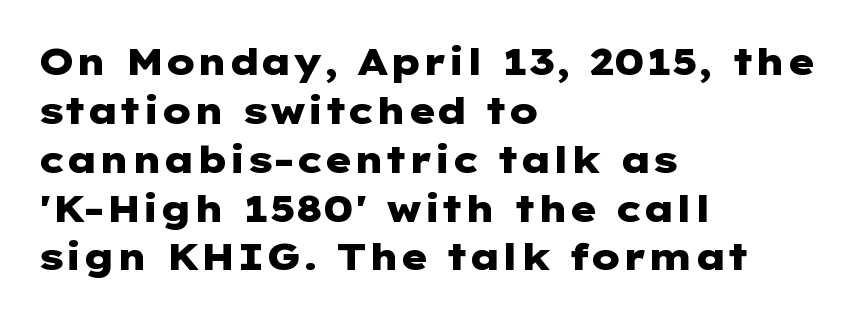
The image shows 37 px heavy, wide sans-serif type, upright; set left-aligned, normal line spacing (1.32x), normal letter spacing, not underlined; low stroke contrast and a medium x-height.
